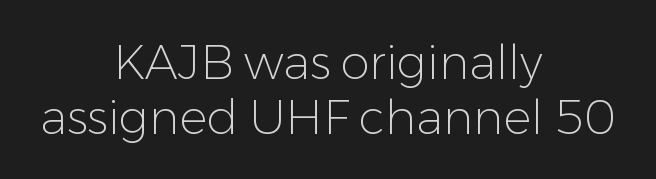
{"serif": "no", "italic": "no", "bold": "no", "weight": "light", "width": "normal", "stroke_contrast": "low", "x_height": "medium", "monospaced": "no", "underline": "no", "align": "center", "line_spacing_ratio": 1.16, "letter_spacing": "normal", "letter_spacing_em": 0.0, "glyph_px": 47}
